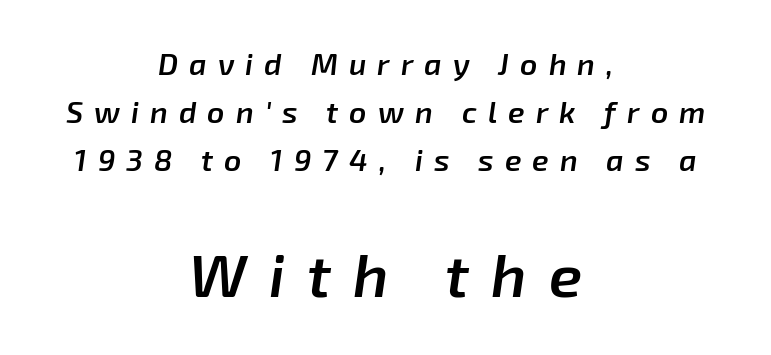
The foot of each line stays bare and open. Varying glyph widths throughout — classic text-font behaviour. Size hierarchy here favors the trailing block over the leading one. The block of text has a typical density, with ordinary space between rows. Does extra space separate the letters? Yes, quite a lot of it.
